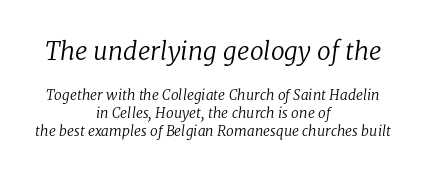
{"italic": "yes", "lean": "right", "slant_degrees": 8, "bold": "no", "underline": "no", "align": "center", "line_spacing": "normal", "line_spacing_ratio": 1.26, "letter_spacing": "normal", "letter_spacing_em": 0.0, "larger_block": "first", "size_ratio": 1.79, "glyph_px": 25}
